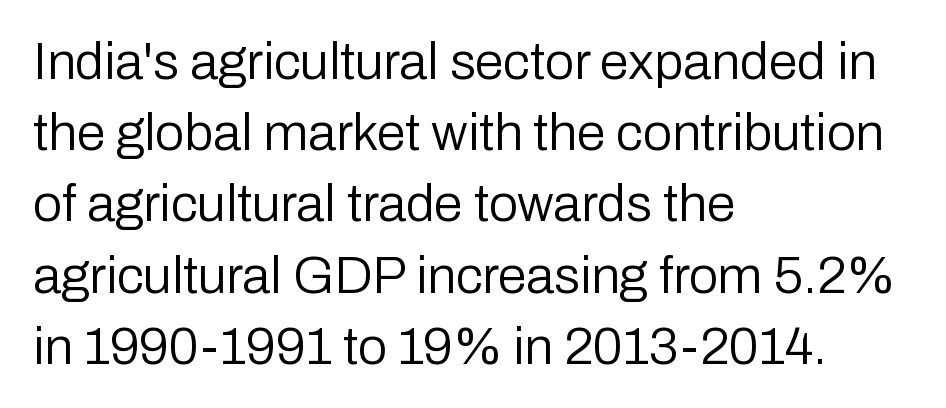
The weight tops out at a normal text grade. Nope, no serifs anywhere on these letters. Posture: straight, roman, zero tilt. There is no visible air inserted between adjacent glyphs. Varying glyph widths throughout — classic text-font behaviour. The rendering uses a moderate line-height, typical for paragraphs.
